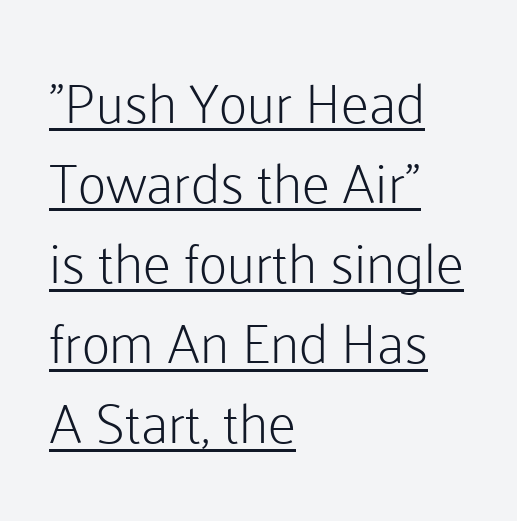
{"serif": "no", "italic": "no", "bold": "no", "weight": "light", "width": "normal", "stroke_contrast": "low", "x_height": "medium", "monospaced": "no", "underline": "yes", "align": "left", "line_spacing": "normal", "line_spacing_ratio": 1.43, "letter_spacing": "normal", "letter_spacing_em": 0.0, "glyph_px": 56}
